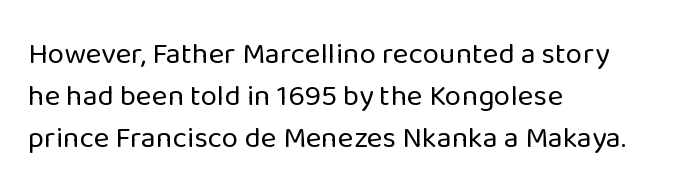
Q: Is the text bold? A: No.
Q: Is the text italic (slanted)? A: No, it is upright.
Q: Is the typeface a serif or a sans-serif typeface? A: Sans-serif.
Q: Is the text underlined? A: No.
Q: How is the paragraph aligned? A: Left-aligned.
Q: Is the spacing between letters normal or unusually wide? A: Normal.
Q: Is the spacing between lines tight, normal or loose? A: Normal.
Q: Width (condensed, normal, or wide)? A: Normal.
Q: Stroke contrast? A: Low.
Q: x-height? A: Medium.
Q: Monospaced? A: No.
